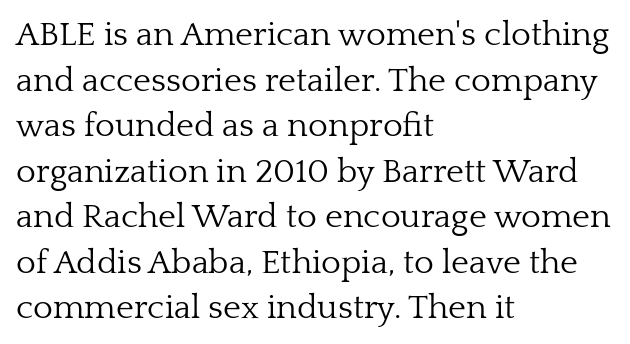
{"serif": "yes", "italic": "no", "bold": "no", "weight": "light", "width": "normal", "stroke_contrast": "low", "x_height": "medium", "monospaced": "no", "underline": "no", "align": "left", "line_spacing": "normal", "line_spacing_ratio": 1.34, "letter_spacing": "normal", "letter_spacing_em": 0.0, "glyph_px": 34}
